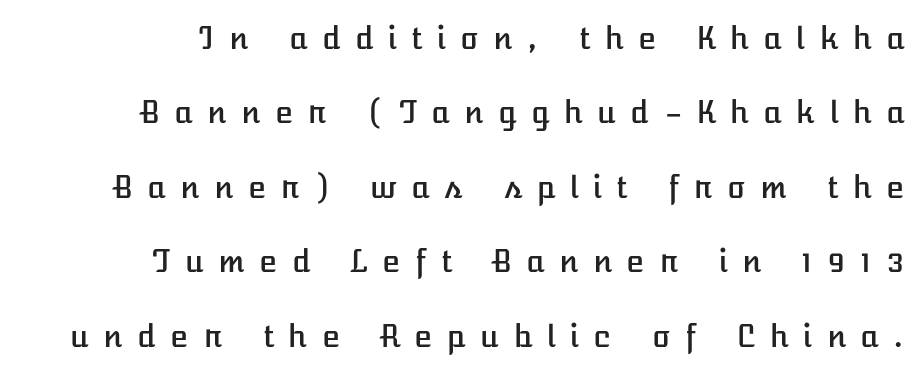
Whoever set this chose breathing room over compactness in the vertical rhythm. The gap between lines stays unmarked. Posture: upright roman. A typesetter would call this heavily tracked-out type.
